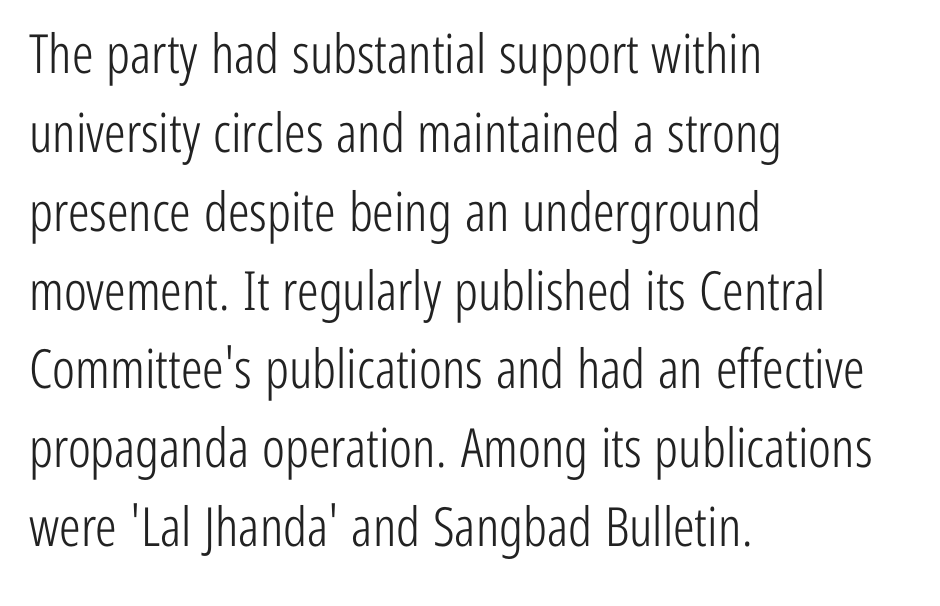
This is roman type, the default non-slanted kind. These lines sit exactly where default settings would place them. The type is set solid horizontally, with unmodified tracking. Descender tails drop into unmarked territory. Unlike a traditional serif, this face leaves its strokes unadorned. The letters advance in unequal steps, a hallmark of proportional type.
